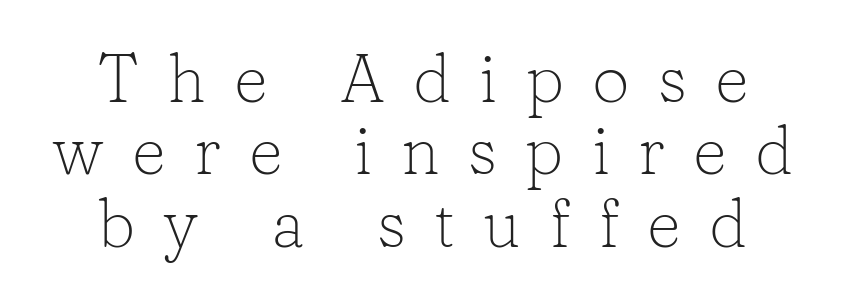
Q: Is the text bold? A: No.
Q: Is the text italic (slanted)? A: No, it is upright.
Q: Is the typeface a serif or a sans-serif typeface? A: Serif.
Q: Is the text underlined? A: No.
Q: How is the paragraph aligned? A: Centered.
Q: Is the spacing between letters normal or unusually wide? A: Unusually wide.
Q: Is the spacing between lines tight, normal or loose? A: Tight.
Q: Width (condensed, normal, or wide)? A: Normal.
Q: Stroke contrast? A: Low.
Q: x-height? A: Medium.
Q: Monospaced? A: No.
